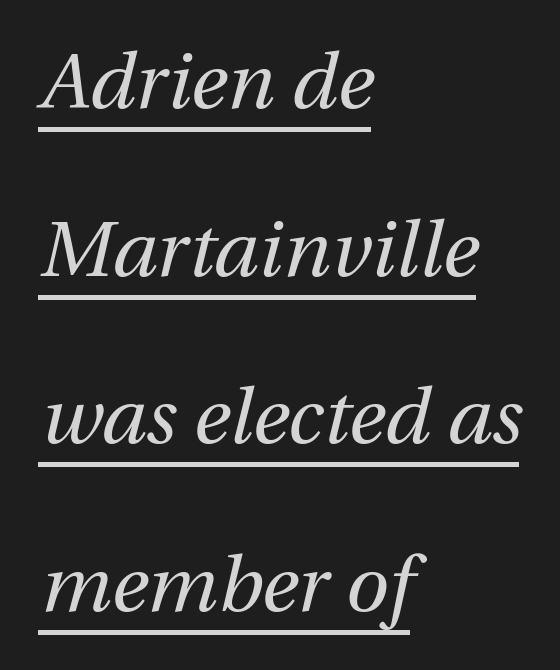
Casual observation: everything's shoved over to the left. Every character sits at an angle, as italics do. The typesetting does not lean heavy: it is not bold. Here the glyphs are tracked normally, forming tight word shapes. The face used here is proportionally spaced, like ordinary book or web type.
